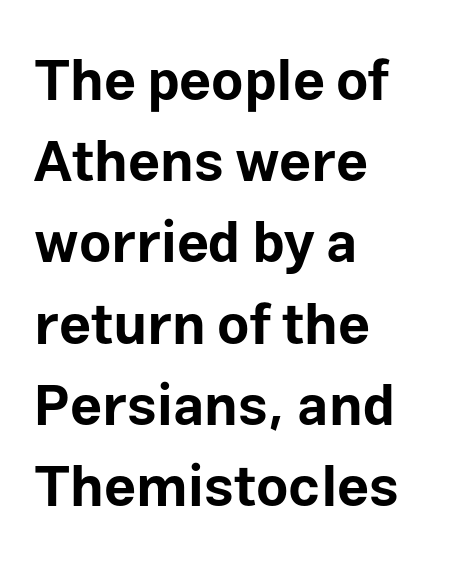
You could call the tracking neutral — neither tight nor loose. Check the space under the baseline: it is left empty. Is there much room between lines? A standard amount, neither cramped nor airy. Upright lettering throughout.
